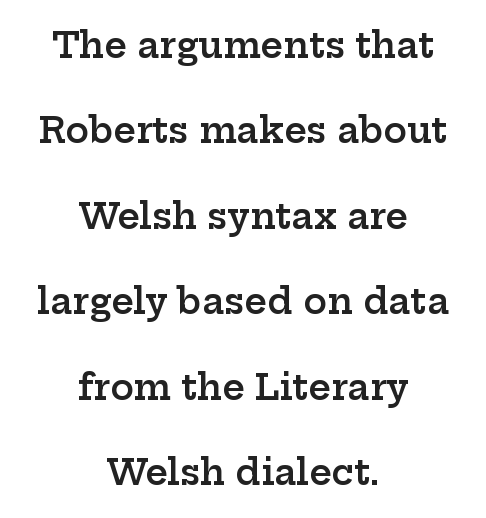
Line spacing here is loose. The glyphs have the mass of a demibold cut, below bold. Short and long lines alike share a common midpoint. Spacing between characters is what you'd get straight out of the box.
